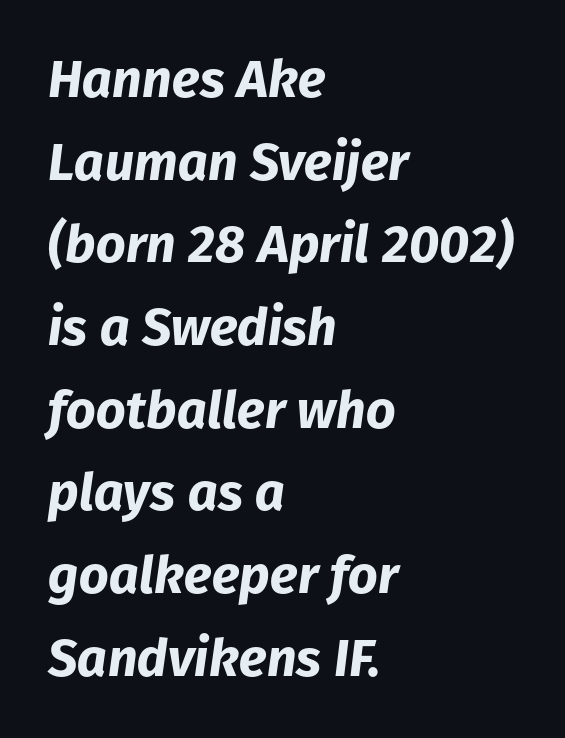
The image shows 52 px bold type, italic (leaning right); set left-aligned, normal line spacing (1.59x), normal letter spacing, not underlined; low stroke contrast and a medium x-height.
